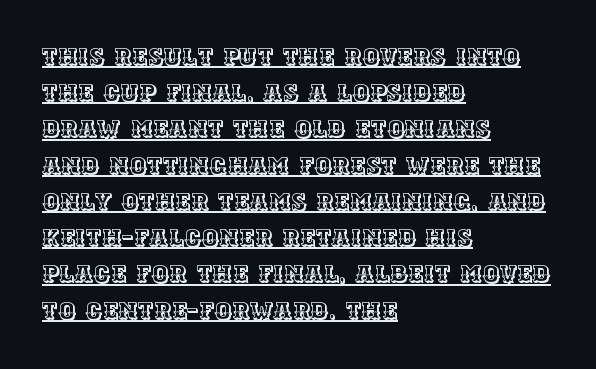
One-word summary of the alignment: left. Ordinary non-slanted type is in use. Looks like someone drew a line under every word here. The type is set solid horizontally, with unmodified tracking.
